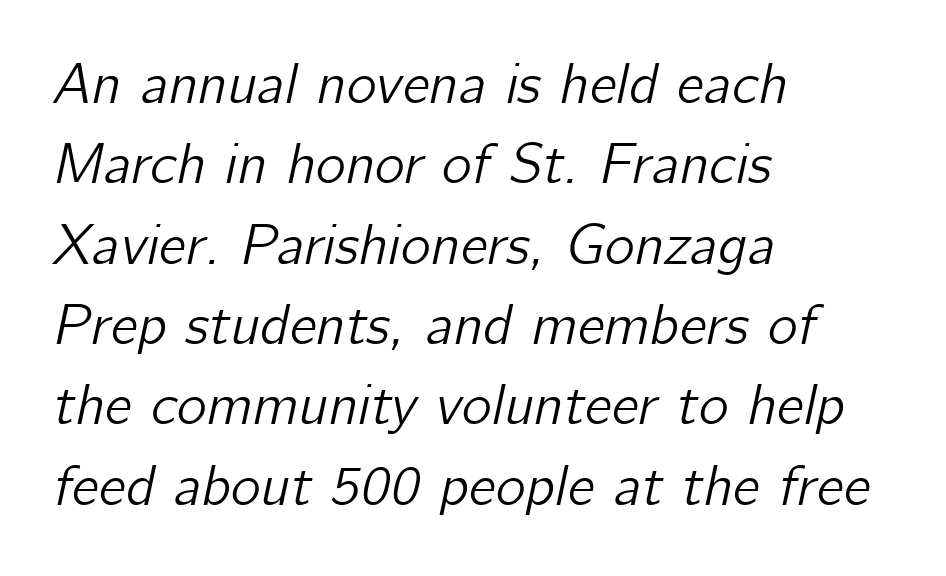
Q: Is the text italic (slanted)? A: Yes, it leans right by about 12 degrees.
Q: Is the text underlined? A: No.
Q: How is the paragraph aligned? A: Left-aligned.
Q: Is the spacing between letters normal or unusually wide? A: Normal.
Q: Is the spacing between lines tight, normal or loose? A: Normal.
Q: Width (condensed, normal, or wide)? A: Normal.
Q: Stroke contrast? A: Low.
Q: x-height? A: Medium.
Q: Monospaced? A: No.
